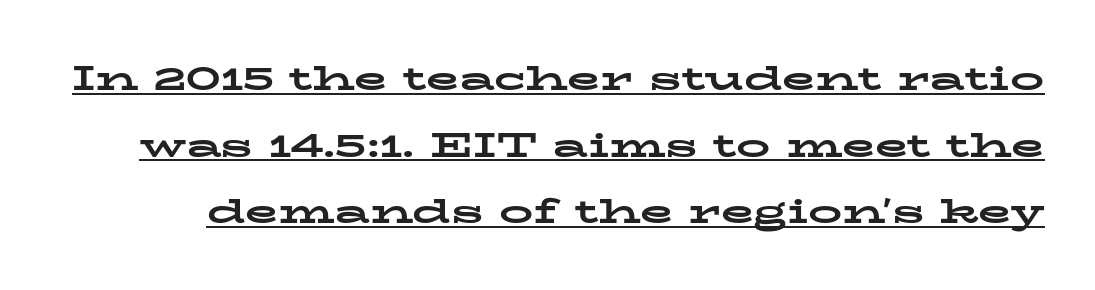
Q: Is the text bold? A: Yes.
Q: Is the text italic (slanted)? A: No, it is upright.
Q: Is the typeface a serif or a sans-serif typeface? A: Serif.
Q: Is the text underlined? A: Yes.
Q: Is the spacing between letters normal or unusually wide? A: Normal.
Q: Is the spacing between lines tight, normal or loose? A: Loose.
Q: Width (condensed, normal, or wide)? A: Wide.
Q: Stroke contrast? A: Low.
Q: x-height? A: Medium.
Q: Monospaced? A: No.
